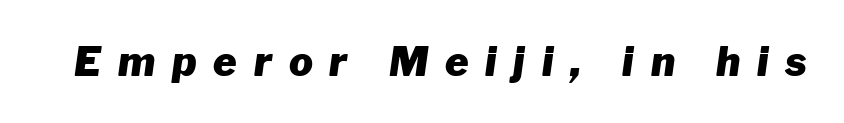
The zone under the glyphs is completely vacant. The letters are spread apart with noticeably loose tracking. A typesetter would call this proportional, since set widths differ per character. The letters are slanted; this is an italic face. Caption: bold face, heavy strokes.
